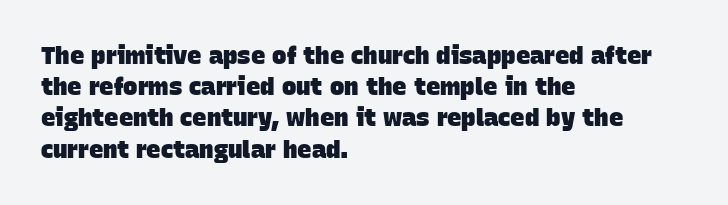
{"bold": "yes", "underline": "no", "align": "left", "line_spacing": "normal", "line_spacing_ratio": 1.3, "letter_spacing": "normal", "letter_spacing_em": 0.0, "glyph_px": 24}
